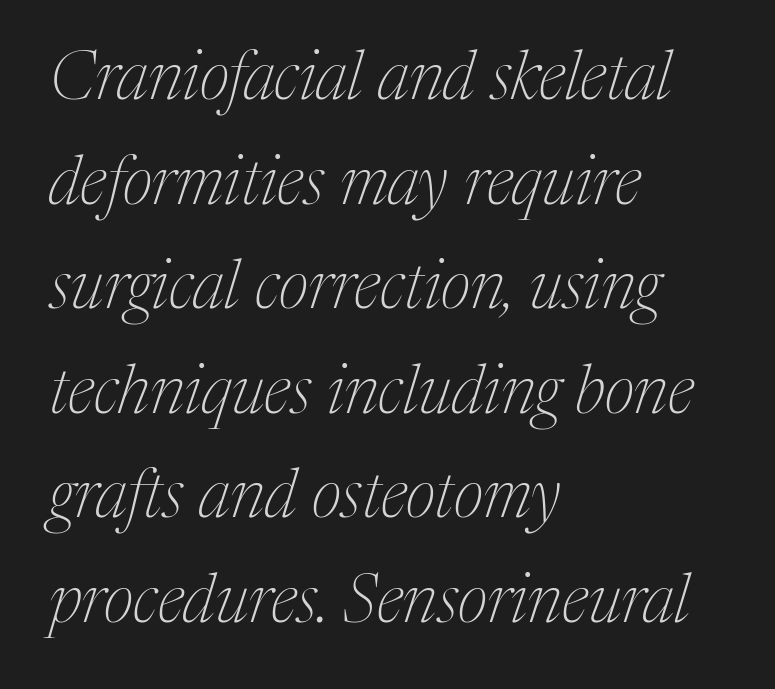
The image shows 67 px thin serif type, italic (leaning right); set left-aligned, normal line spacing (1.56x), normal letter spacing, not underlined; medium stroke contrast and a medium x-height.
